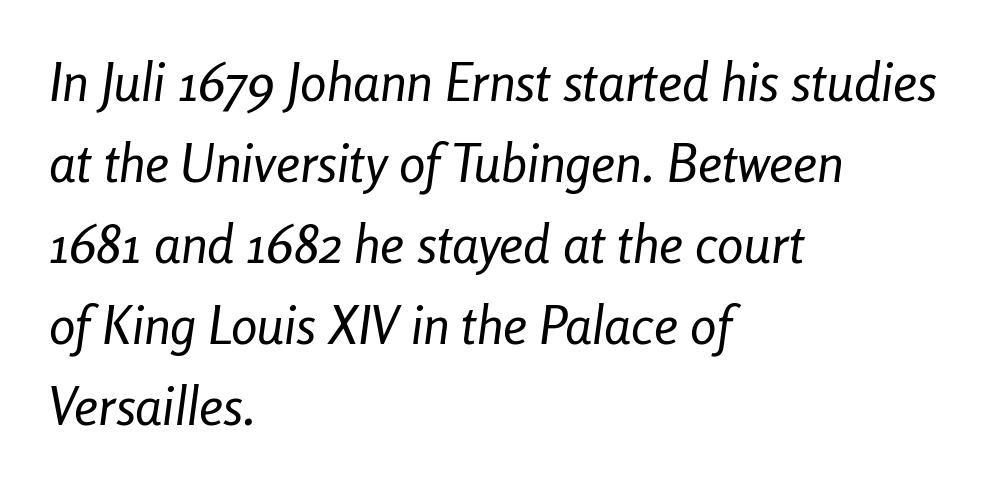
A normal amount of white space separates one row of letters from the next. When letters slant like this, we call the style italic. The strokes carry an ordinary text weight at most. The paragraph has a hard left edge and a soft right edge.
